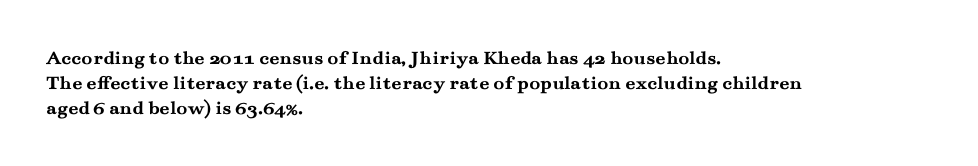
Q: Is the text bold? A: Yes.
Q: Is the text italic (slanted)? A: No, it is upright.
Q: Is the text underlined? A: No.
Q: How is the paragraph aligned? A: Left-aligned.
Q: Is the spacing between letters normal or unusually wide? A: Normal.
Q: Is the spacing between lines tight, normal or loose? A: Normal.
